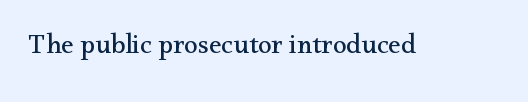
The font's upright variant was chosen for this text. The passage shown is not bold in any degree. Spacing verdict: proportional, widths tailored to each character. Observe the serifs anchoring each vertical stroke in this sample.
